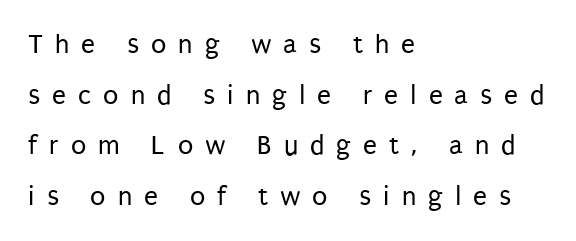
{"serif": "no", "italic": "no", "bold": "no", "weight": "regular", "width": "condensed", "stroke_contrast": "low", "x_height": "large", "monospaced": "no", "underline": "no", "align": "left", "line_spacing_ratio": 1.81, "letter_spacing": "wide", "letter_spacing_em": 0.43, "glyph_px": 28}
